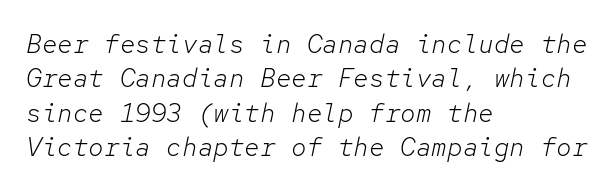
Ink coverage per letter is moderate at most. The whole block is typeset with a tilt. You could call the tracking neutral — neither tight nor loose. The glyphs are unaccompanied by any horizontal stroke below them.
